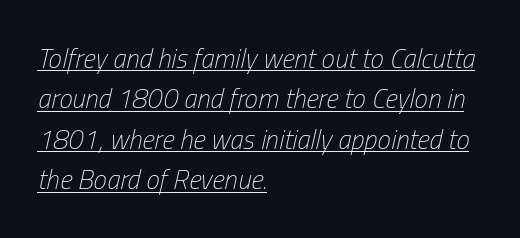
Q: Is the text bold? A: No.
Q: Is the text italic (slanted)? A: Yes, it leans right by about 13 degrees.
Q: Is the text underlined? A: Yes.
Q: How is the paragraph aligned? A: Left-aligned.
Q: Is the spacing between letters normal or unusually wide? A: Normal.
Q: Is the spacing between lines tight, normal or loose? A: Normal.
